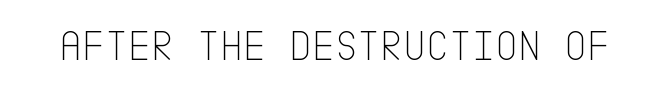
Anything drawn beneath the words? Only blank space. You can tell from the bare stems that sans-serif type was used. Characters follow at the spacing the type designer built in. The letterforms sit at book weight or below. Ascenders rise straight up at ninety degrees.
